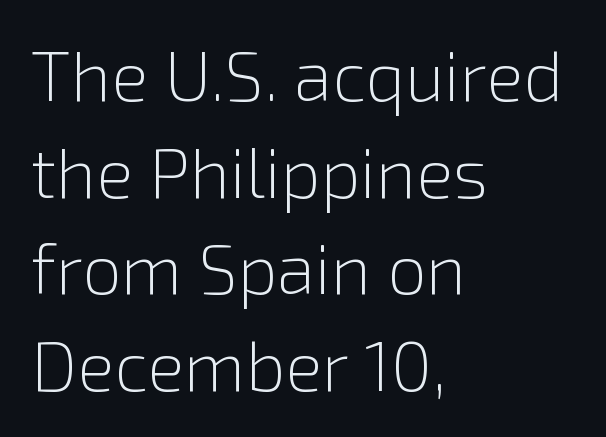
{"serif": "no", "italic": "no", "bold": "no", "weight": "light", "width": "normal", "x_height": "medium", "monospaced": "no", "underline": "no", "align": "left", "line_spacing": "normal", "line_spacing_ratio": 1.38, "letter_spacing": "normal", "letter_spacing_em": 0.0, "glyph_px": 70}
